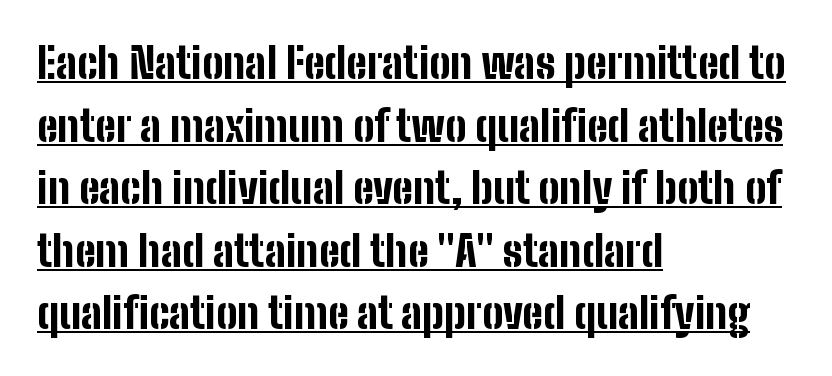
The image shows 42 px bold, condensed sans-serif type, upright; set left-aligned, normal line spacing (1.49x), normal letter spacing, underlined; low stroke contrast and a medium x-height.
